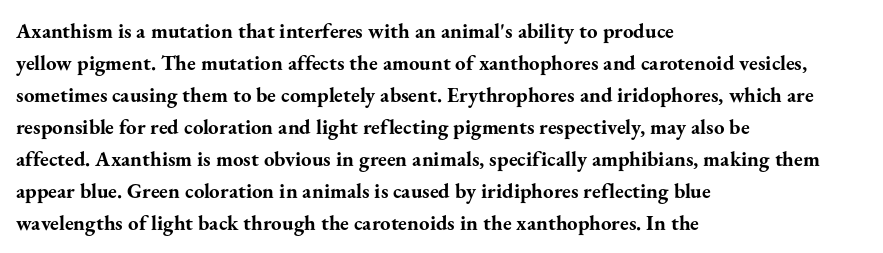
Q: Is the text bold? A: Yes.
Q: Is the text italic (slanted)? A: No, it is upright.
Q: Is the text underlined? A: No.
Q: How is the paragraph aligned? A: Left-aligned.
Q: Is the spacing between letters normal or unusually wide? A: Normal.
Q: Is the spacing between lines tight, normal or loose? A: Normal.
